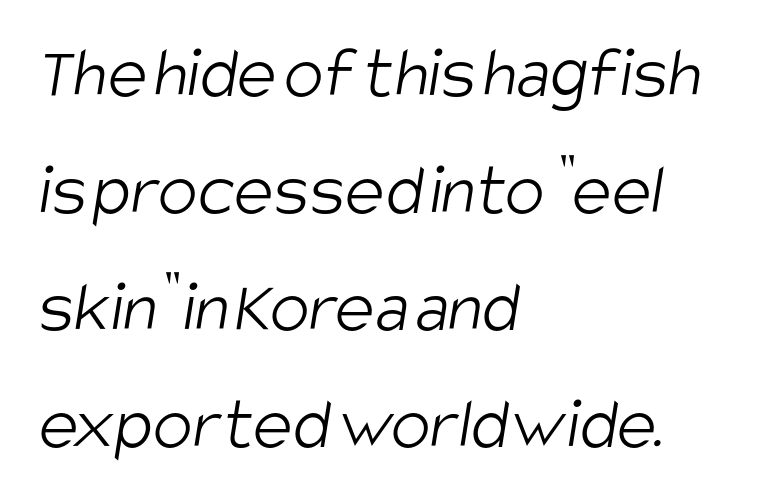
Only glyphs here, with clear space below each row. The vertical gap from one line to the next is medium. Typographically, this falls in the sans-serif category. How are the letters spaced? Ordinarily, with no added tracking. Each stroke keeps to a modest, everyday thickness or less.
